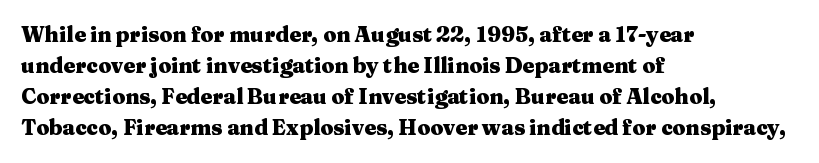
Q: Is the text bold? A: Yes.
Q: Is the text italic (slanted)? A: No, it is upright.
Q: Is the text underlined? A: No.
Q: How is the paragraph aligned? A: Left-aligned.
Q: Is the spacing between letters normal or unusually wide? A: Normal.
Q: Is the spacing between lines tight, normal or loose? A: Normal.
